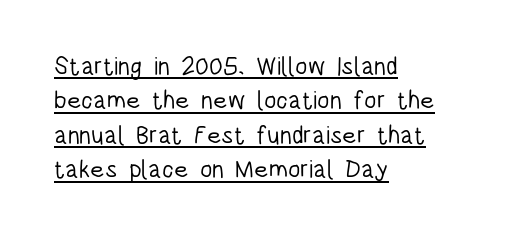
The image shows 25 px text type, upright; set left-aligned, normal line spacing (1.38x), normal letter spacing, underlined.
